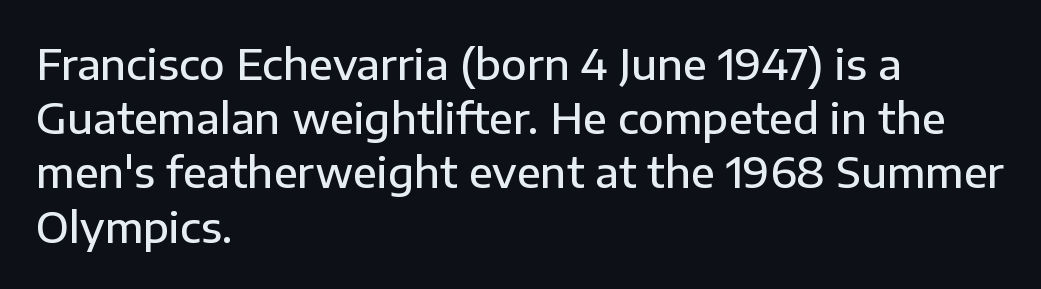
Q: Is the text bold? A: Semi-bold.
Q: Is the text italic (slanted)? A: No, it is upright.
Q: Is the typeface a serif or a sans-serif typeface? A: Sans-serif.
Q: Is the text underlined? A: No.
Q: How is the paragraph aligned? A: Left-aligned.
Q: Is the spacing between letters normal or unusually wide? A: Normal.
Q: Is the spacing between lines tight, normal or loose? A: Normal.
Q: Width (condensed, normal, or wide)? A: Normal.
Q: Stroke contrast? A: Low.
Q: x-height? A: Medium.
Q: Monospaced? A: No.
